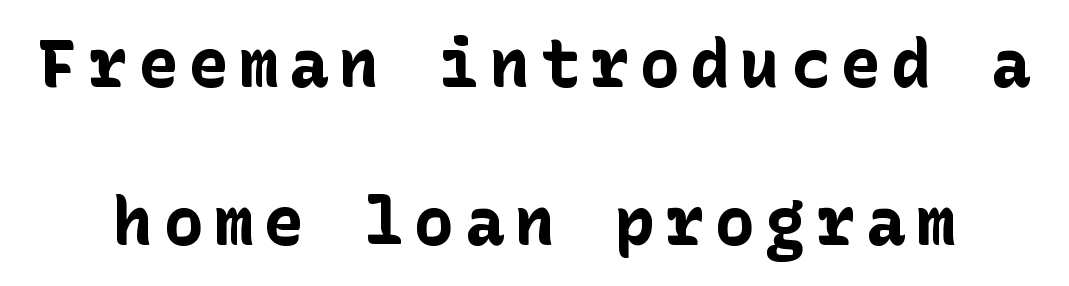
Tall strokes in this sample are plumb rather than angled. Strong, thick strokes mark this as bold type. The line-height multiplier appears high, well above default. This sample uses a sans-serif face.
